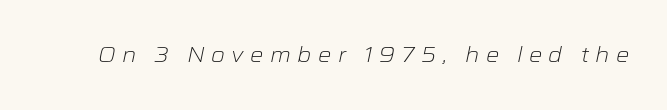
Q: Is the text bold? A: No.
Q: Is the text italic (slanted)? A: Yes, it leans right by about 12 degrees.
Q: Is the text underlined? A: No.
Q: Is the spacing between letters normal or unusually wide? A: Unusually wide.
